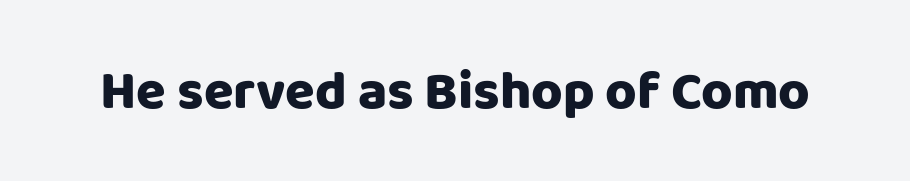
{"serif": "no", "italic": "no", "bold": "yes", "weight": "heavy", "width": "normal", "stroke_contrast": "low", "x_height": "large", "monospaced": "no", "underline": "no", "letter_spacing": "normal", "letter_spacing_em": 0.0, "glyph_px": 54}
